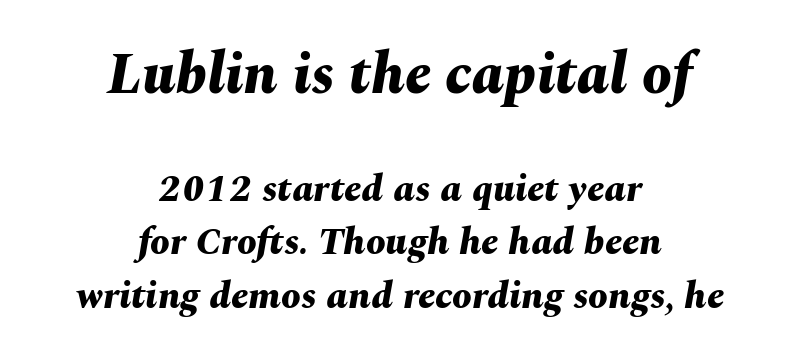
Q: Is the text bold? A: Yes.
Q: Is the text italic (slanted)? A: Yes, it leans right by about 10 degrees.
Q: Is the text underlined? A: No.
Q: How is the paragraph aligned? A: Centered.
Q: Is the spacing between letters normal or unusually wide? A: Normal.
Q: Is the spacing between lines tight, normal or loose? A: Normal.
Q: Which block of text is set in a larger size, the first (top) or the second (bottom)? A: The first (top) one.
Q: Width (condensed, normal, or wide)? A: Normal.
Q: Stroke contrast? A: Medium.
Q: x-height? A: Medium.
Q: Monospaced? A: No.
